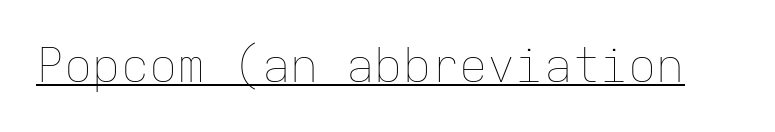
A continuous stroke trails under the words, as in a hyperlink. Tracking value appears to be zero — textbook default spacing. The specimen reads as upright at a glance. Note the uniform advance width — an 'i' takes as much space as an 'm'.
